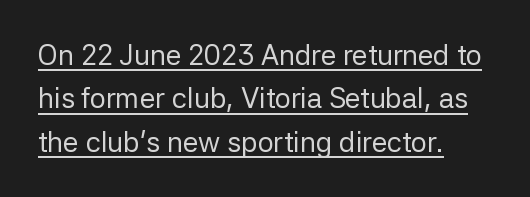
Q: Is the text bold? A: No.
Q: Is the text italic (slanted)? A: No, it is upright.
Q: Is the typeface a serif or a sans-serif typeface? A: Sans-serif.
Q: Is the text underlined? A: Yes.
Q: How is the paragraph aligned? A: Left-aligned.
Q: Is the spacing between letters normal or unusually wide? A: Normal.
Q: Is the spacing between lines tight, normal or loose? A: Normal.
Q: Width (condensed, normal, or wide)? A: Normal.
Q: Stroke contrast? A: Low.
Q: x-height? A: Medium.
Q: Monospaced? A: No.
